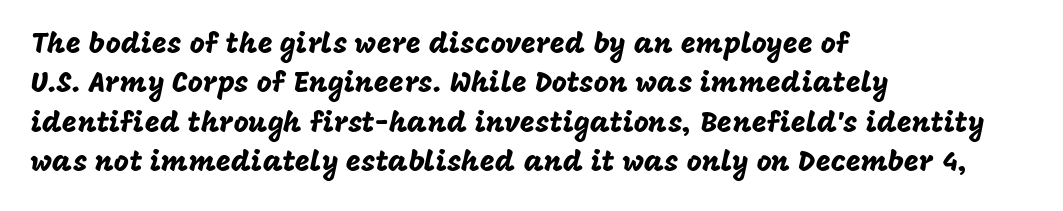
A typesetter would call this proportional, since set widths differ per character. Each letter's strokes conclude bluntly, with no projecting serifs. The passage shown stacks its lines at a standard gap. Words appear dense and cohesive because spacing is normal. Casual observation: everything's shoved over to the left.
